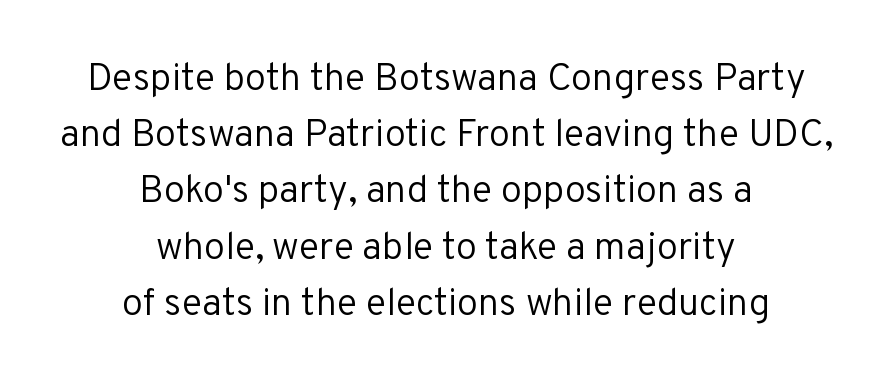
How are the letters spaced? Ordinarily, with no added tracking. This sample has the flowing, uneven cadence of proportional lettering. Weight class: somewhere from thin through regular. Italic? Not at all — the glyphs are vertical. The lines in this sample share a center point and differ in where they start and stop.
